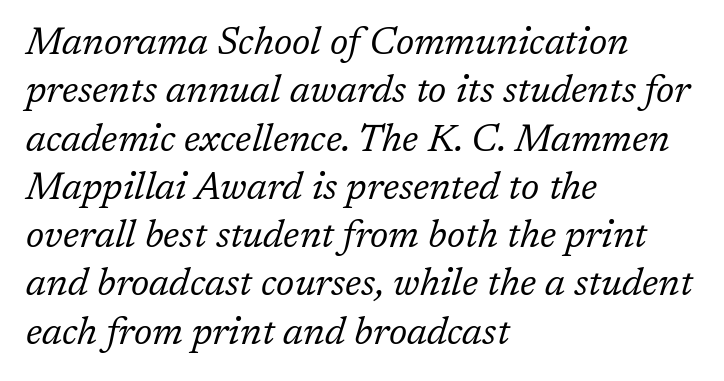
Q: Is the text bold? A: No.
Q: Is the text italic (slanted)? A: Yes, it leans right by about 17 degrees.
Q: Is the typeface a serif or a sans-serif typeface? A: Serif.
Q: Is the text underlined? A: No.
Q: How is the paragraph aligned? A: Left-aligned.
Q: Is the spacing between letters normal or unusually wide? A: Normal.
Q: Is the spacing between lines tight, normal or loose? A: Normal.
Q: Width (condensed, normal, or wide)? A: Normal.
Q: Stroke contrast? A: Low.
Q: x-height? A: Medium.
Q: Monospaced? A: No.
